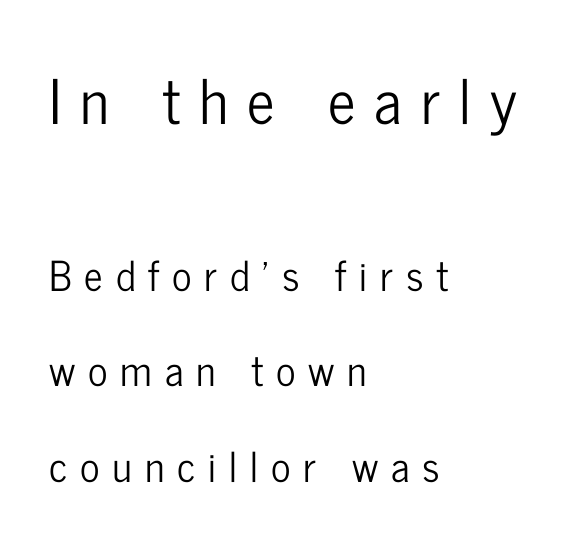
Q: Is the text italic (slanted)? A: No, it is upright.
Q: Is the typeface a serif or a sans-serif typeface? A: Sans-serif.
Q: Is the text underlined? A: No.
Q: How is the paragraph aligned? A: Left-aligned.
Q: Is the spacing between letters normal or unusually wide? A: Unusually wide.
Q: Is the spacing between lines tight, normal or loose? A: Loose.
Q: Which block of text is set in a larger size, the first (top) or the second (bottom)? A: The first (top) one.
Q: Width (condensed, normal, or wide)? A: Condensed.
Q: Stroke contrast? A: Low.
Q: x-height? A: Medium.
Q: Monospaced? A: No.
